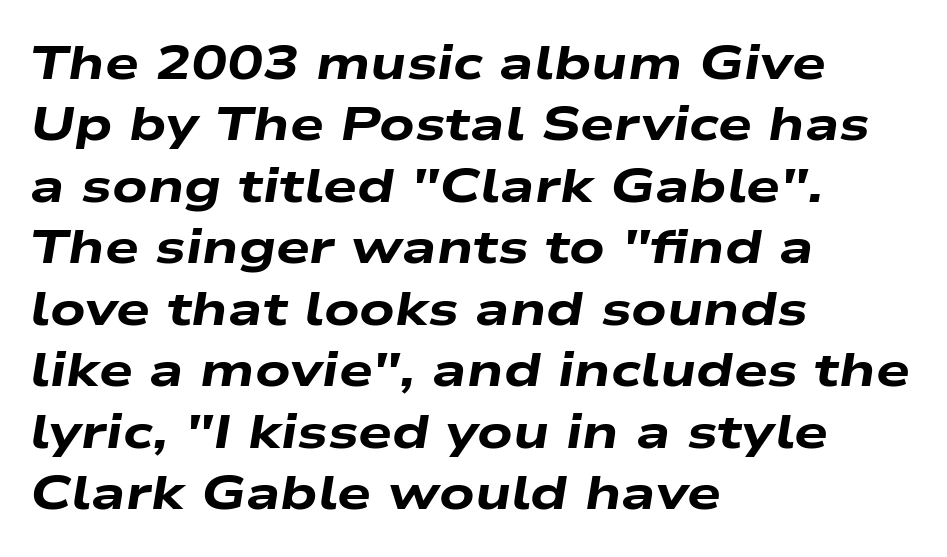
The image shows 48 px heavy, wide type, italic (leaning right); set left-aligned, normal line spacing (1.28x), normal letter spacing, not underlined; low stroke contrast and a medium x-height.
